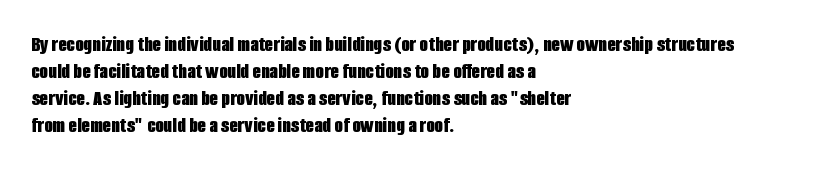
A typesetter would mark this as roman, not italic. What stands out about the letter spacing? Nothing — it is the standard amount. The baseline area is clear. Caption: bold face, heavy strokes.
